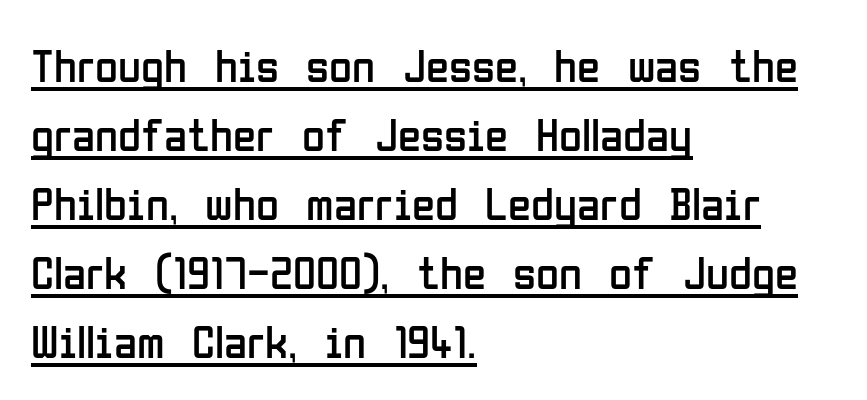
{"serif": "no", "italic": "no", "bold": "no", "weight": "regular", "width": "condensed", "stroke_contrast": "low", "x_height": "medium", "monospaced": "no", "underline": "yes", "align": "left", "line_spacing": "normal", "line_spacing_ratio": 1.47, "letter_spacing": "normal", "letter_spacing_em": 0.0, "glyph_px": 47}
